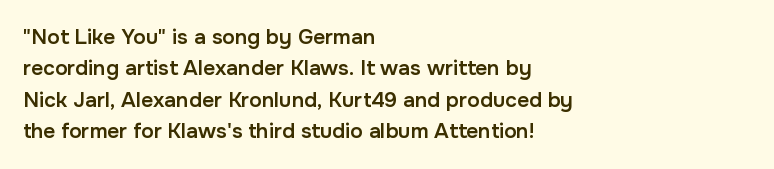
The image shows 21 px text type, upright; set left-aligned, normal line spacing (1.5x), normal letter spacing, not underlined.
